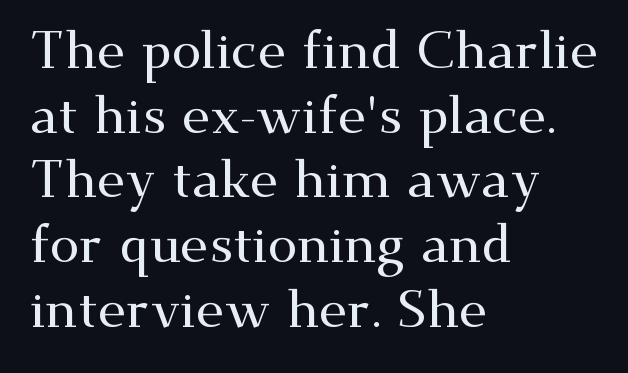
The image shows 53 px wide serif type, upright; set left-aligned, line spacing 1.22x, normal letter spacing, not underlined; medium stroke contrast and a small x-height.
